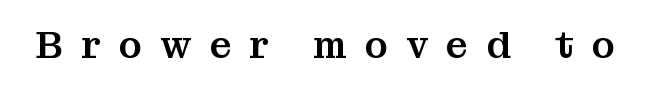
The image shows 38 px serif type, upright; set unusually wide letter spacing (+0.48 em), not underlined; medium stroke contrast and a medium x-height.
